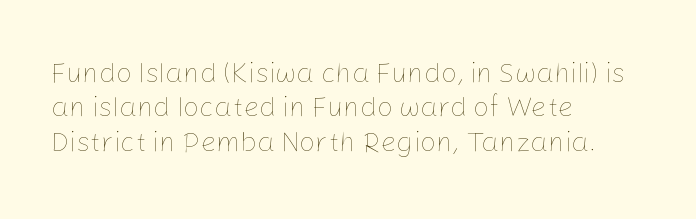
Q: Is the text bold? A: No.
Q: Is the text italic (slanted)? A: No, it is upright.
Q: Is the text underlined? A: No.
Q: How is the paragraph aligned? A: Left-aligned.
Q: Is the spacing between letters normal or unusually wide? A: Normal.
Q: Width (condensed, normal, or wide)? A: Normal.
Q: Stroke contrast? A: Low.
Q: x-height? A: Medium.
Q: Monospaced? A: No.
